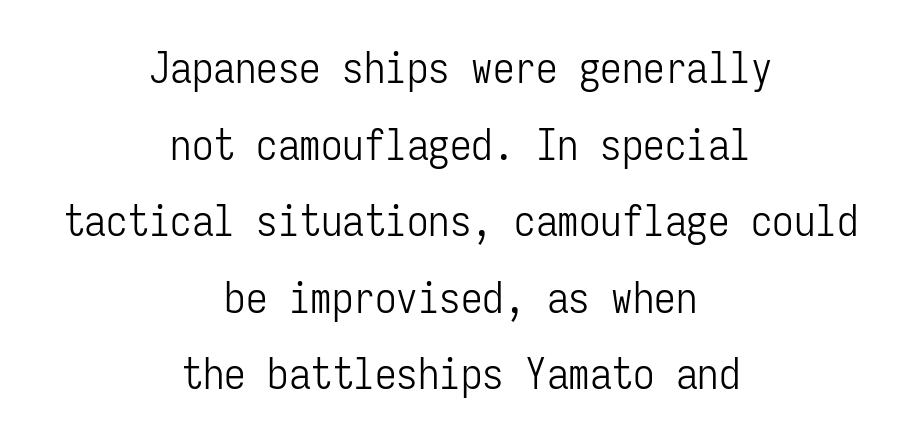
The image shows 43 px light, condensed sans-serif type, upright, monospaced; set centered, line spacing 1.78x, normal letter spacing, not underlined; low stroke contrast and a medium x-height.
